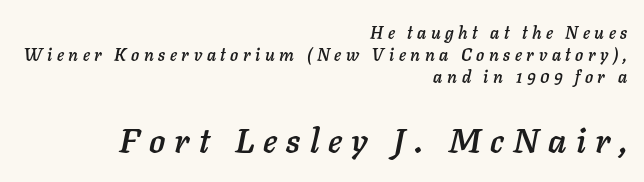
{"italic": "yes", "lean": "right", "slant_degrees": 11, "width": "normal", "stroke_contrast": "low", "x_height": "medium", "monospaced": "no", "underline": "no", "align": "right", "line_spacing": "normal", "line_spacing_ratio": 1.3, "letter_spacing": "wide", "letter_spacing_em": 0.27, "larger_block": "second", "size_ratio": 2.0, "glyph_px": 34}
